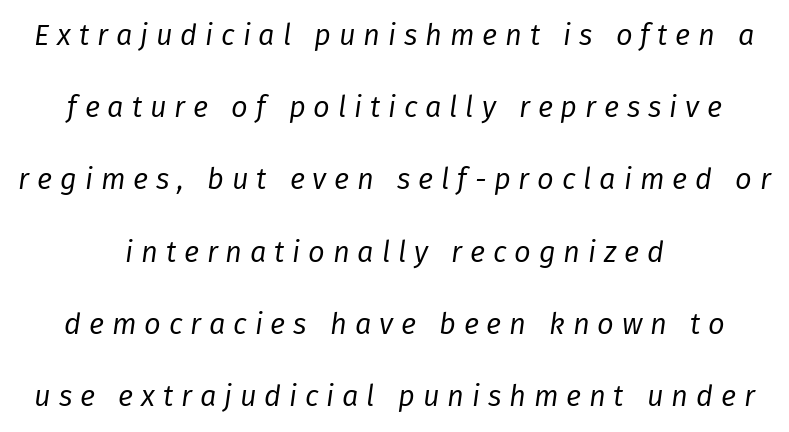
Q: Is the text bold? A: No.
Q: Is the text italic (slanted)? A: Yes, it leans right by about 8 degrees.
Q: Is the text underlined? A: No.
Q: How is the paragraph aligned? A: Centered.
Q: Is the spacing between letters normal or unusually wide? A: Unusually wide.
Q: Is the spacing between lines tight, normal or loose? A: Loose.
Q: Width (condensed, normal, or wide)? A: Normal.
Q: Stroke contrast? A: Low.
Q: x-height? A: Medium.
Q: Monospaced? A: No.
